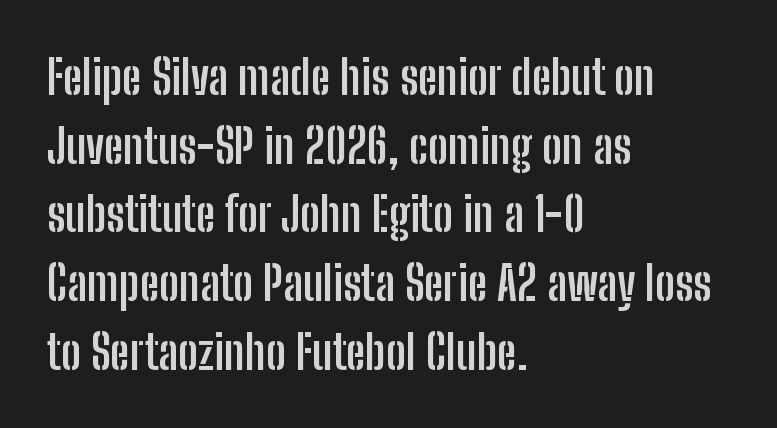
The image shows 48 px semibold, condensed sans-serif type, upright; set left-aligned, normal line spacing (1.43x), normal letter spacing, not underlined; low stroke contrast and a medium x-height.
